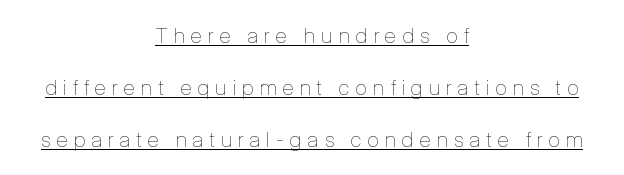
The image shows 21 px text type, upright; set centered, loose line spacing (2.47x), unusually wide letter spacing (+0.3 em), underlined.
